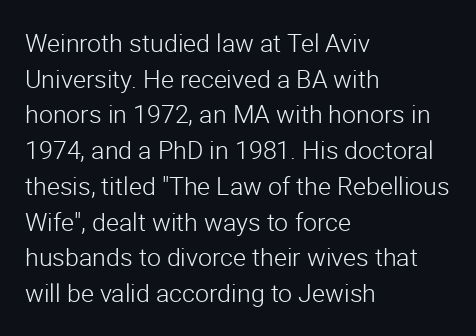
{"italic": "no", "bold": "no", "underline": "no", "align": "left", "line_spacing": "normal", "line_spacing_ratio": 1.43, "letter_spacing": "normal", "letter_spacing_em": 0.0, "glyph_px": 25}
